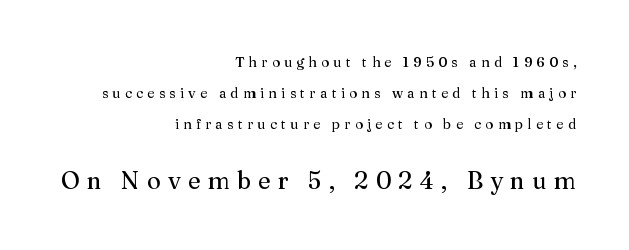
The image shows 24 px text type, upright; set right-aligned, loose line spacing (2.22x), unusually wide letter spacing (+0.3 em), not underlined; the second (bottom) block is 1.71x larger.
